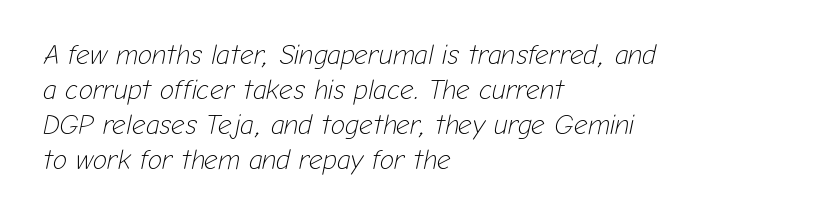
The image shows 27 px text type, italic (leaning right); set left-aligned, normal line spacing (1.3x), normal letter spacing, not underlined.
